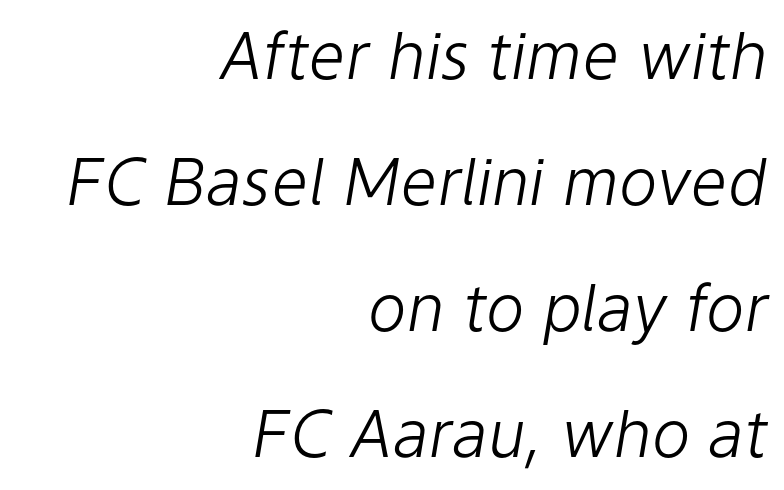
The image shows 65 px light type, italic (leaning right); set right-aligned, loose line spacing (1.94x), normal letter spacing, not underlined; low stroke contrast and a medium x-height.
